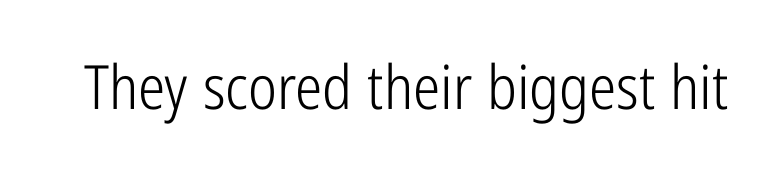
The gap between lines stays unmarked. Type style note: lacks serifs. Heaviness? Minimal to ordinary, like unemphasized prose. Tracking here is standard; glyphs follow each other at the usual distance. The letters stand straight up with perfectly vertical stems.
